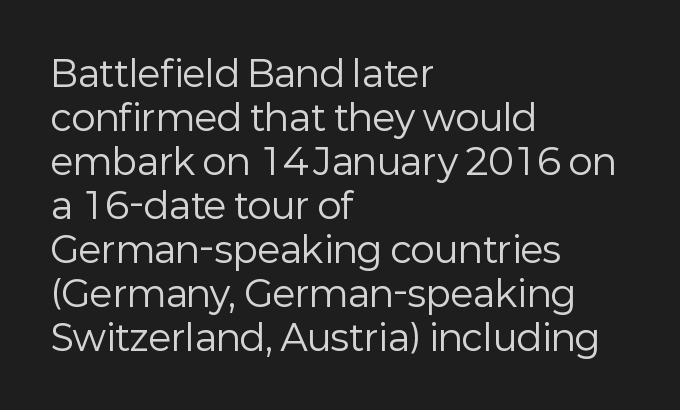
Q: Is the text bold? A: No.
Q: Is the text italic (slanted)? A: No, it is upright.
Q: Is the typeface a serif or a sans-serif typeface? A: Sans-serif.
Q: Is the text underlined? A: No.
Q: How is the paragraph aligned? A: Left-aligned.
Q: Is the spacing between letters normal or unusually wide? A: Normal.
Q: Width (condensed, normal, or wide)? A: Normal.
Q: Stroke contrast? A: Low.
Q: x-height? A: Medium.
Q: Monospaced? A: No.
